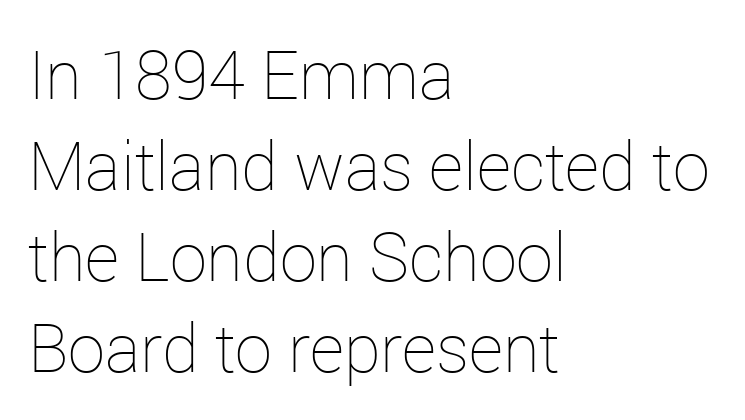
The compositor pushed each line to the left boundary. The face used here is proportionally spaced, like ordinary book or web type. In terms of posture, this sample is upright. Glyph-to-glyph distance matches everyday printed text. This reads as an unemphasized weight, regular at the heaviest. The leading is moderate, giving the passage an even texture.
